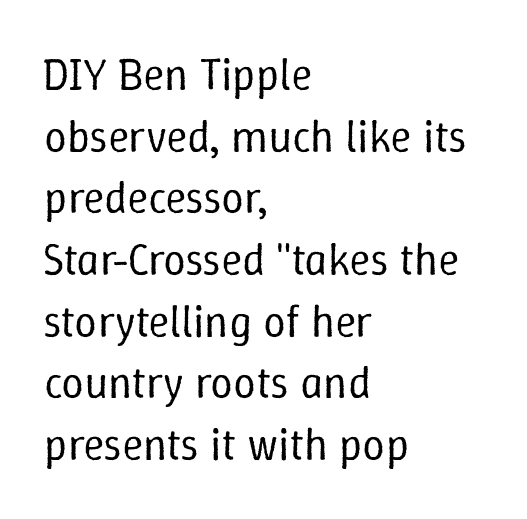
Q: Is the text bold? A: No.
Q: Is the text italic (slanted)? A: No, it is upright.
Q: Is the text underlined? A: No.
Q: How is the paragraph aligned? A: Left-aligned.
Q: Is the spacing between letters normal or unusually wide? A: Normal.
Q: Is the spacing between lines tight, normal or loose? A: Normal.
Q: Width (condensed, normal, or wide)? A: Normal.
Q: Stroke contrast? A: Low.
Q: x-height? A: Medium.
Q: Monospaced? A: No.
